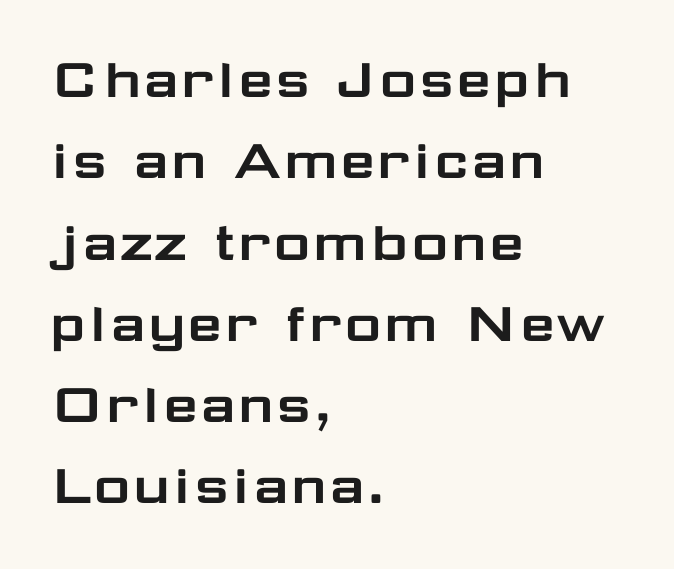
The typesetter chose a ragged-right arrangement here. When letters stand straight like this, we call the style roman or upright. Each letter keeps its own natural width here, so spacing adapts to shape. Words appear dense and cohesive because spacing is normal. Does the leading feel generous? No, just average.
